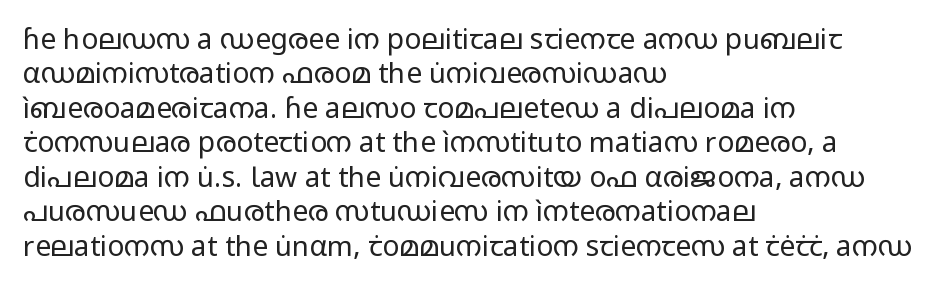
If you drew a ruler down the left edge, every line would touch it. Weight: not bold — regular or lighter. The zone under the glyphs is completely vacant. Proportional: the letters do not fall into vertical columns.
